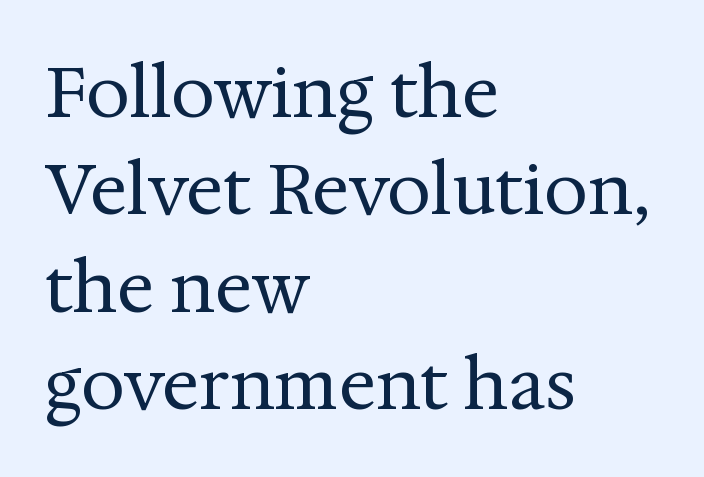
Q: Is the text bold? A: No.
Q: Is the text italic (slanted)? A: No, it is upright.
Q: Is the typeface a serif or a sans-serif typeface? A: Serif.
Q: Is the text underlined? A: No.
Q: How is the paragraph aligned? A: Left-aligned.
Q: Is the spacing between letters normal or unusually wide? A: Normal.
Q: Is the spacing between lines tight, normal or loose? A: Normal.
Q: Width (condensed, normal, or wide)? A: Normal.
Q: Stroke contrast? A: Medium.
Q: x-height? A: Medium.
Q: Monospaced? A: No.
